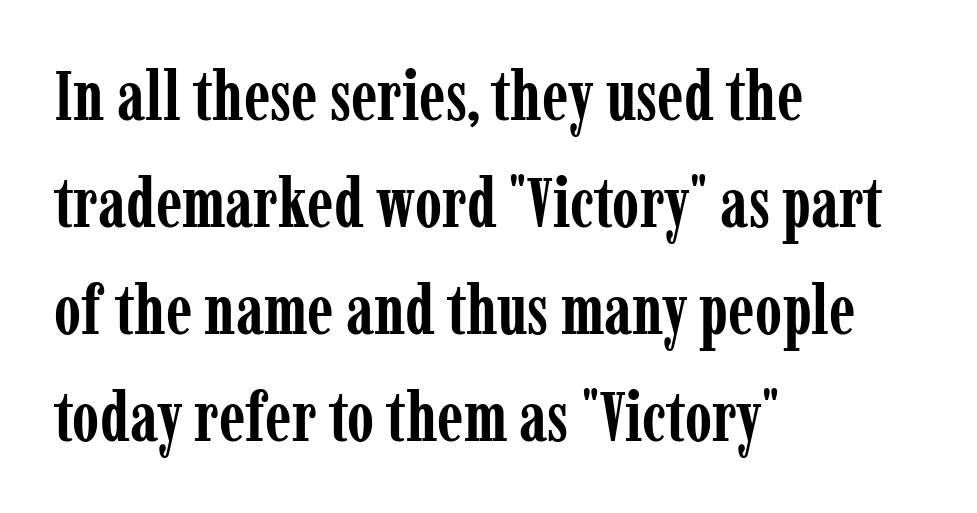
The image shows 69 px semibold, condensed serif type, upright; set left-aligned, normal line spacing (1.55x), normal letter spacing, not underlined; low stroke contrast and a medium x-height.
